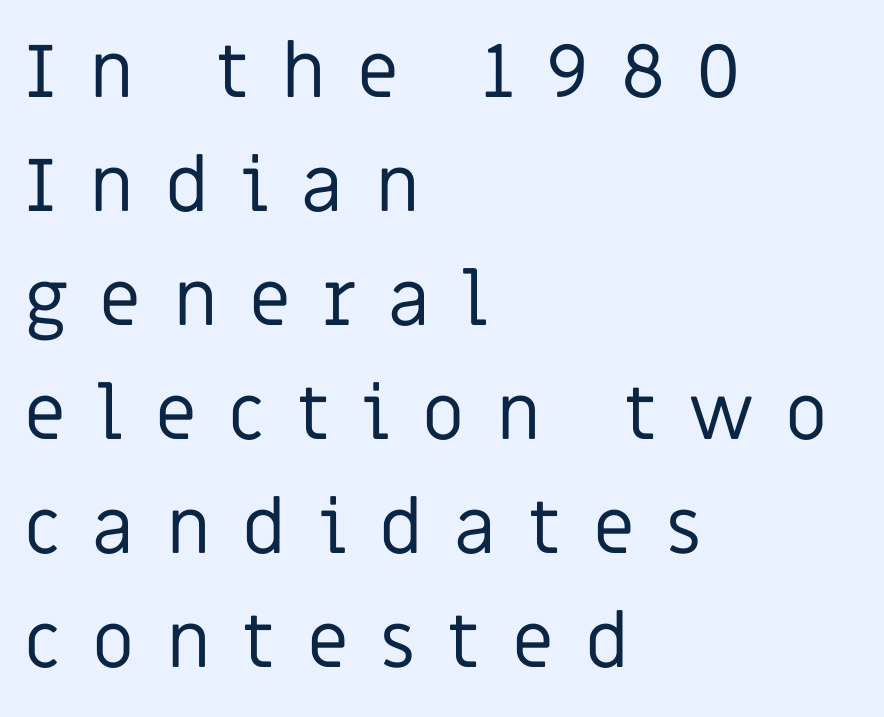
Q: Is the text bold? A: No.
Q: Is the text italic (slanted)? A: No, it is upright.
Q: Is the typeface a serif or a sans-serif typeface? A: Sans-serif.
Q: Is the text underlined? A: No.
Q: How is the paragraph aligned? A: Left-aligned.
Q: Is the spacing between letters normal or unusually wide? A: Unusually wide.
Q: Is the spacing between lines tight, normal or loose? A: Normal.
Q: Width (condensed, normal, or wide)? A: Normal.
Q: Stroke contrast? A: Low.
Q: x-height? A: Large.
Q: Monospaced? A: No.
